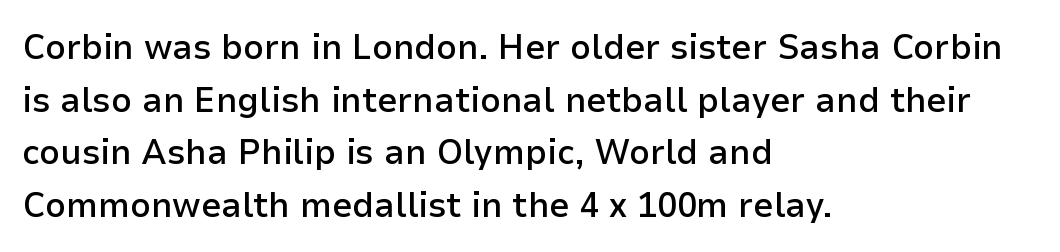
Q: Is the text bold? A: Semi-bold.
Q: Is the text italic (slanted)? A: No, it is upright.
Q: Is the typeface a serif or a sans-serif typeface? A: Sans-serif.
Q: Is the text underlined? A: No.
Q: How is the paragraph aligned? A: Left-aligned.
Q: Is the spacing between letters normal or unusually wide? A: Normal.
Q: Is the spacing between lines tight, normal or loose? A: Normal.
Q: Width (condensed, normal, or wide)? A: Normal.
Q: Stroke contrast? A: Low.
Q: x-height? A: Medium.
Q: Monospaced? A: No.
